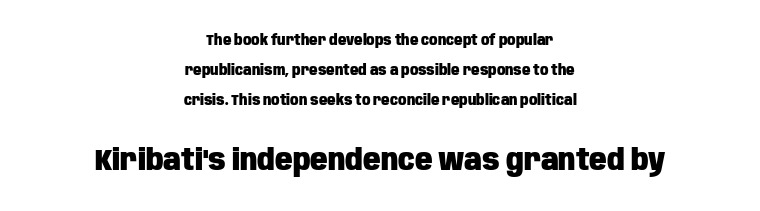
Italic? Not at all — the glyphs are vertical. Caption: multi-line text, centered on the measure. Size hierarchy here favors the trailing block over the leading one. Is this a fixed-width face? No — the glyphs have proportional, varying widths. These lines stand farther apart than default settings would place them. Only glyphs here, with clear space below each row.
